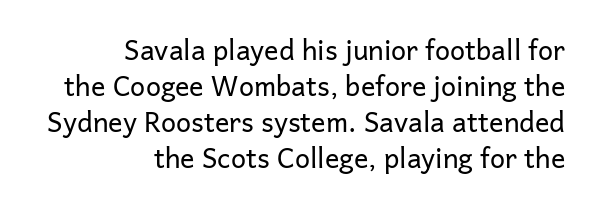
The image shows 27 px text type, upright; set right-aligned, normal line spacing (1.33x), normal letter spacing, not underlined.
